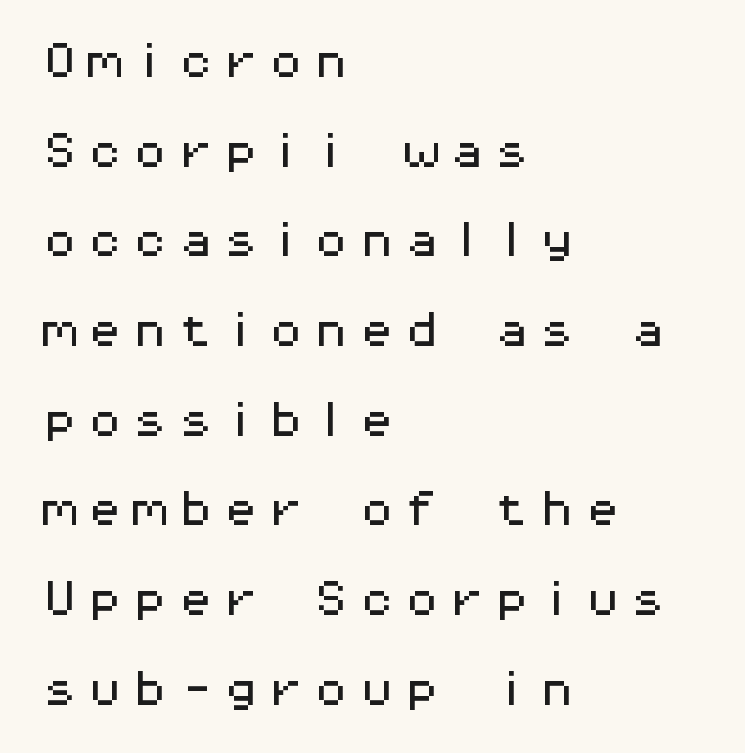
Rendered with straight, roman letterforms. The rendering uses typewriter-style spacing with identical character cells. A great deal of white space separates one row of letters from the next. Serifs: no, the terminals of the letterforms are clean. Type without underlining.
